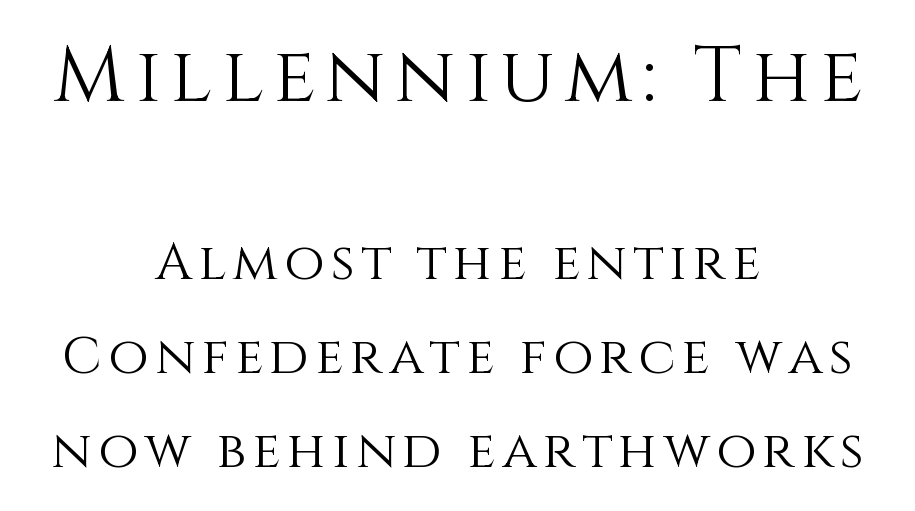
{"italic": "no", "bold": "no", "weight": "light", "width": "normal", "stroke_contrast": "medium", "x_height": "large", "monospaced": "no", "underline": "no", "align": "center", "line_spacing_ratio": 1.81, "larger_block": "first", "size_ratio": 1.5, "glyph_px": 78}
